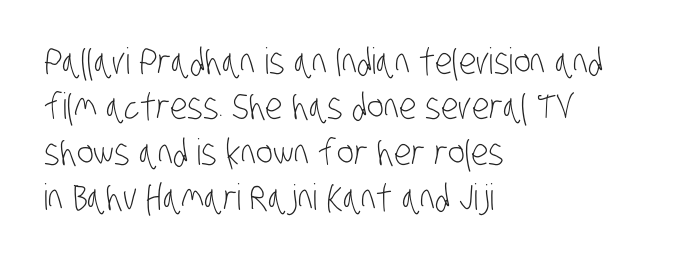
The image shows 36 px light, condensed sans-serif type; set left-aligned, normal line spacing (1.26x), normal letter spacing, not underlined; low stroke contrast and a large x-height.
